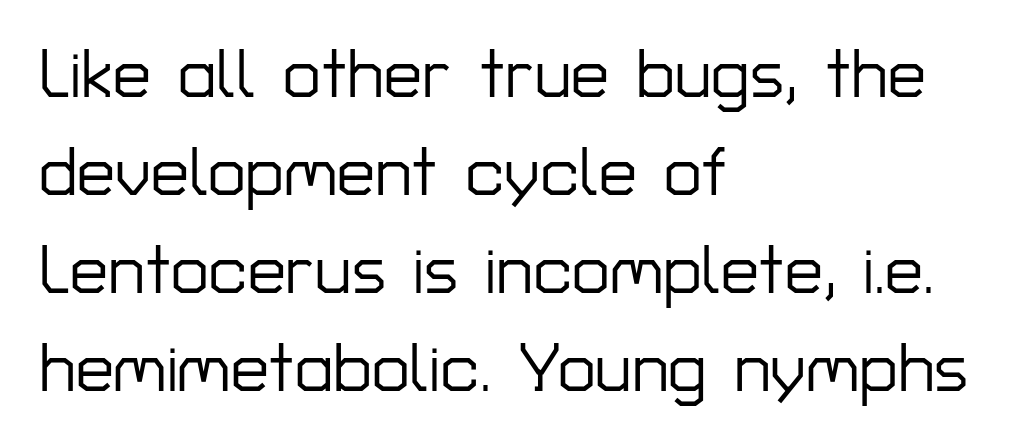
{"serif": "no", "italic": "no", "width": "normal", "stroke_contrast": "low", "x_height": "medium", "monospaced": "no", "underline": "no", "align": "left", "line_spacing": "normal", "line_spacing_ratio": 1.44, "letter_spacing": "normal", "letter_spacing_em": 0.0, "glyph_px": 68}
